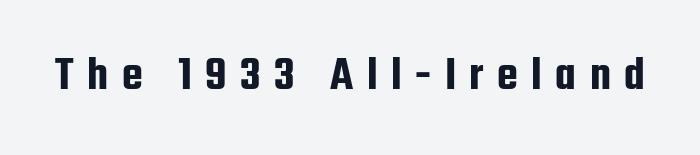
{"serif": "no", "italic": "no", "width": "condensed", "stroke_contrast": "low", "x_height": "medium", "monospaced": "no", "underline": "no", "letter_spacing": "wide", "letter_spacing_em": 0.28, "glyph_px": 48}
